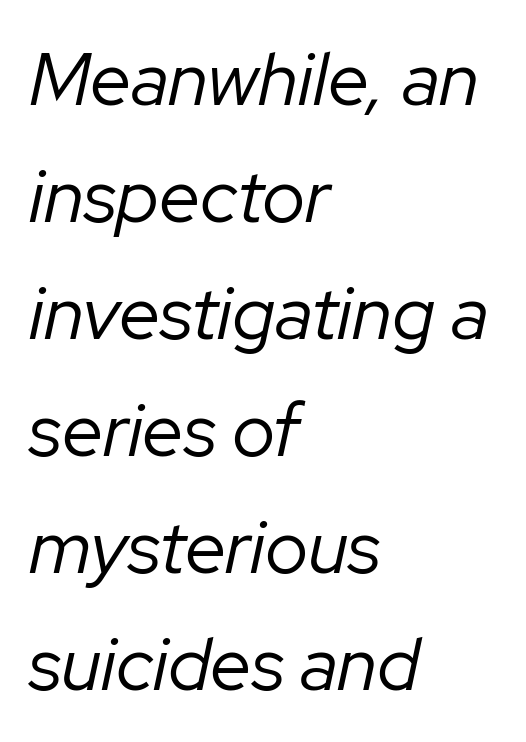
{"italic": "yes", "lean": "right", "slant_degrees": 12, "bold": "no", "weight": "regular", "width": "normal", "stroke_contrast": "low", "x_height": "medium", "monospaced": "no", "underline": "no", "align": "left", "line_spacing": "normal", "line_spacing_ratio": 1.58, "letter_spacing": "normal", "letter_spacing_em": 0.0, "glyph_px": 74}
